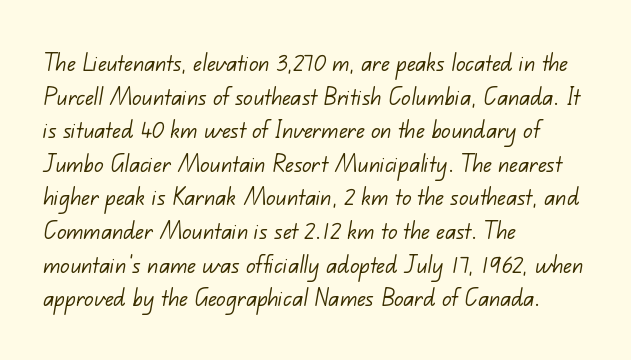
The image shows 28 px light sans-serif type; set left-aligned, line spacing 1.2x, normal letter spacing, not underlined; low stroke contrast and a small x-height.
